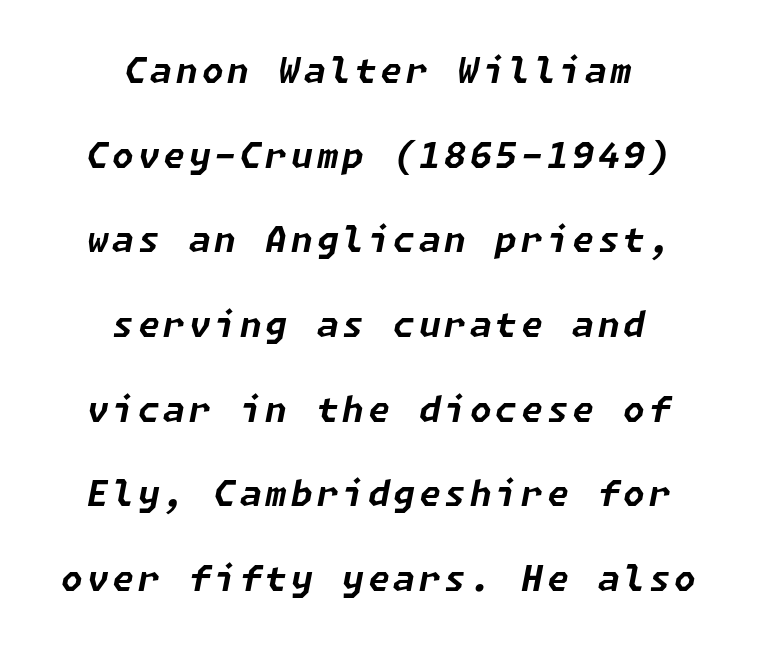
The image shows 35 px bold type, italic (leaning right); set centered, loose line spacing (2.42x), not underlined; low stroke contrast and a medium x-height.
